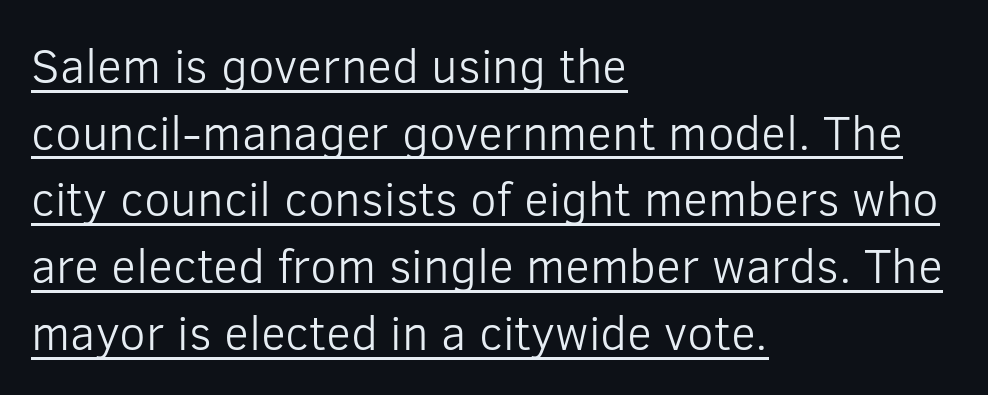
Q: Is the text bold? A: No.
Q: Is the text italic (slanted)? A: No, it is upright.
Q: Is the typeface a serif or a sans-serif typeface? A: Sans-serif.
Q: Is the text underlined? A: Yes.
Q: How is the paragraph aligned? A: Left-aligned.
Q: Is the spacing between letters normal or unusually wide? A: Normal.
Q: Is the spacing between lines tight, normal or loose? A: Normal.
Q: Width (condensed, normal, or wide)? A: Normal.
Q: Stroke contrast? A: Low.
Q: x-height? A: Medium.
Q: Monospaced? A: No.
